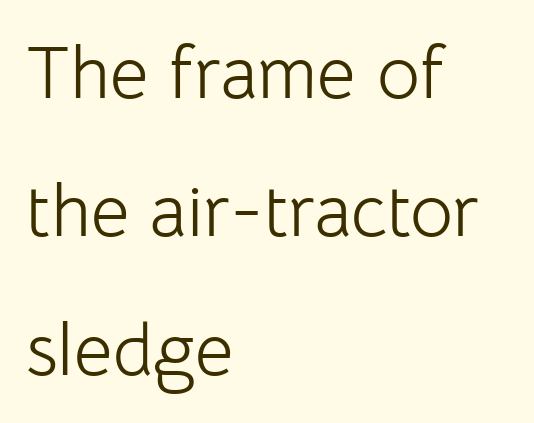
Q: Is the text bold? A: No.
Q: Is the text italic (slanted)? A: No, it is upright.
Q: Is the typeface a serif or a sans-serif typeface? A: Sans-serif.
Q: Is the text underlined? A: No.
Q: How is the paragraph aligned? A: Left-aligned.
Q: Is the spacing between letters normal or unusually wide? A: Normal.
Q: Width (condensed, normal, or wide)? A: Normal.
Q: Stroke contrast? A: Low.
Q: x-height? A: Medium.
Q: Monospaced? A: No.
